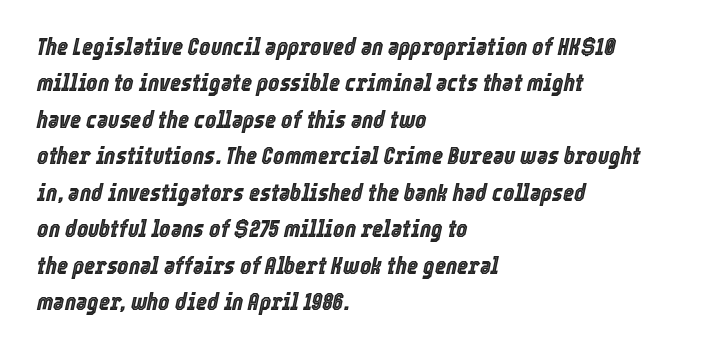
{"italic": "yes", "lean": "right", "slant_degrees": 12, "underline": "no", "align": "left", "line_spacing": "normal", "line_spacing_ratio": 1.52, "letter_spacing": "normal", "letter_spacing_em": 0.0, "glyph_px": 24}
